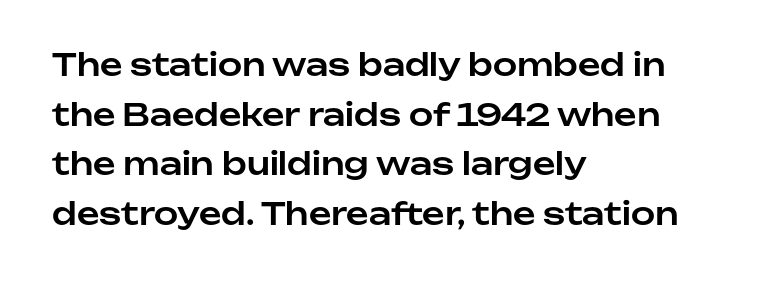
Q: Is the text italic (slanted)? A: No, it is upright.
Q: Is the typeface a serif or a sans-serif typeface? A: Sans-serif.
Q: Is the text underlined? A: No.
Q: How is the paragraph aligned? A: Left-aligned.
Q: Is the spacing between letters normal or unusually wide? A: Normal.
Q: Is the spacing between lines tight, normal or loose? A: Normal.
Q: Width (condensed, normal, or wide)? A: Normal.
Q: Stroke contrast? A: Low.
Q: x-height? A: Medium.
Q: Monospaced? A: No.
